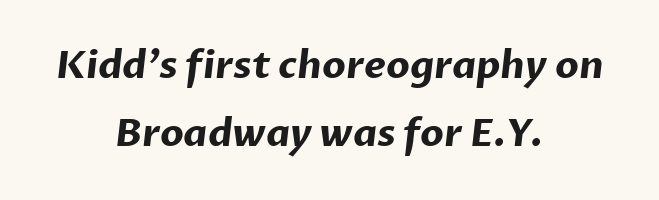
The image shows 38 px bold sans-serif type; set centered, line spacing 1.78x, normal letter spacing, not underlined; low stroke contrast and a medium x-height.
